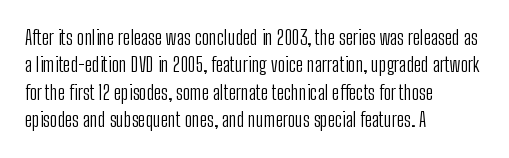
Q: Is the text bold? A: No.
Q: Is the text italic (slanted)? A: No, it is upright.
Q: Is the text underlined? A: No.
Q: How is the paragraph aligned? A: Left-aligned.
Q: Is the spacing between letters normal or unusually wide? A: Normal.
Q: Is the spacing between lines tight, normal or loose? A: Normal.
